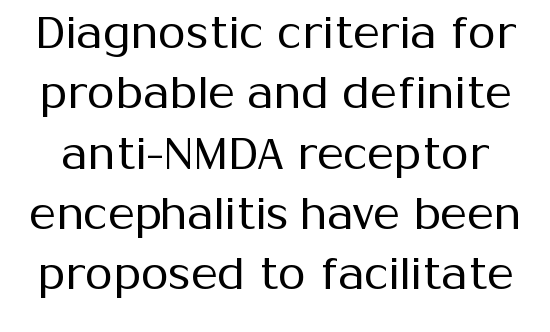
The image shows 45 px regular-weight sans-serif type, upright; set normal line spacing (1.34x), normal letter spacing, not underlined; medium stroke contrast and a medium x-height.
